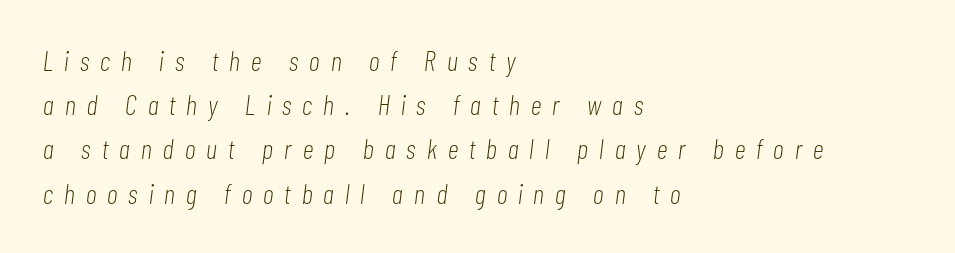
{"italic": "yes", "lean": "right", "slant_degrees": 7, "bold": "no", "weight": "light", "width": "condensed", "stroke_contrast": "low", "x_height": "medium", "monospaced": "no", "underline": "no", "align": "left", "line_spacing": "normal", "line_spacing_ratio": 1.58, "letter_spacing": "wide", "letter_spacing_em": 0.4, "glyph_px": 28}
